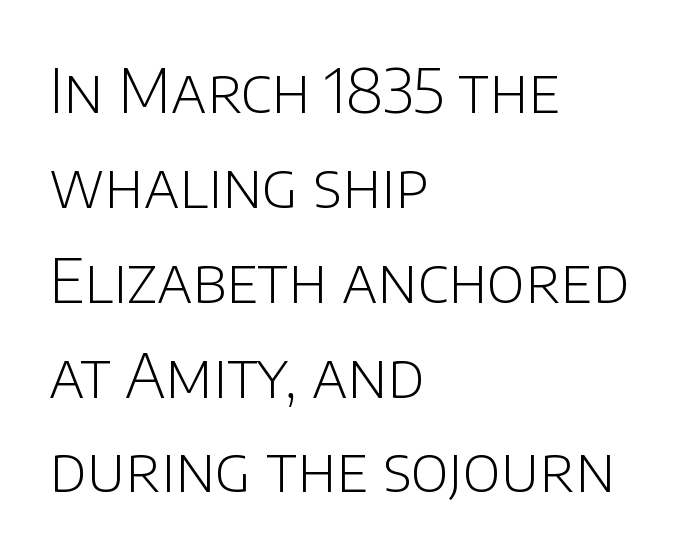
Nothing unusual about the tracking: characters are spaced as the font intends. Here the designer chose a conventional face with non-uniform glyph widths. The leading is moderate, giving the passage an even texture. The passage shown is typeset with a sans-serif family. Notice how the passage keeps a crisp vertical edge on the left only.
